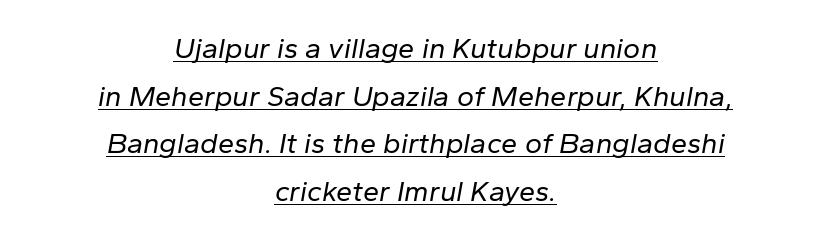
Q: Is the text bold? A: No.
Q: Is the text italic (slanted)? A: Yes, it leans right by about 10 degrees.
Q: Is the text underlined? A: Yes.
Q: How is the paragraph aligned? A: Centered.
Q: Is the spacing between letters normal or unusually wide? A: Normal.
Q: Is the spacing between lines tight, normal or loose? A: Normal.
Q: Width (condensed, normal, or wide)? A: Normal.
Q: Stroke contrast? A: Low.
Q: x-height? A: Medium.
Q: Monospaced? A: No.
